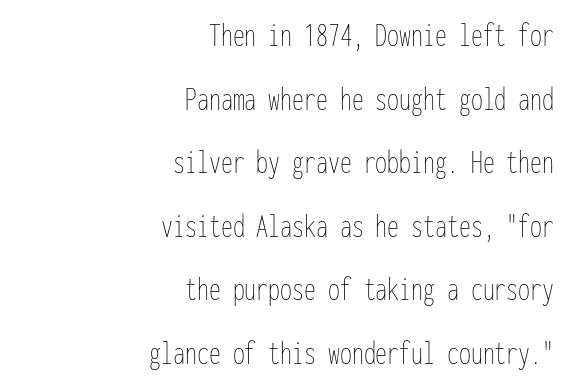
Q: Is the text bold? A: No.
Q: Is the text italic (slanted)? A: No, it is upright.
Q: Is the text underlined? A: No.
Q: How is the paragraph aligned? A: Right-aligned.
Q: Is the spacing between letters normal or unusually wide? A: Normal.
Q: Width (condensed, normal, or wide)? A: Condensed.
Q: Stroke contrast? A: Low.
Q: x-height? A: Medium.
Q: Monospaced? A: Yes.
